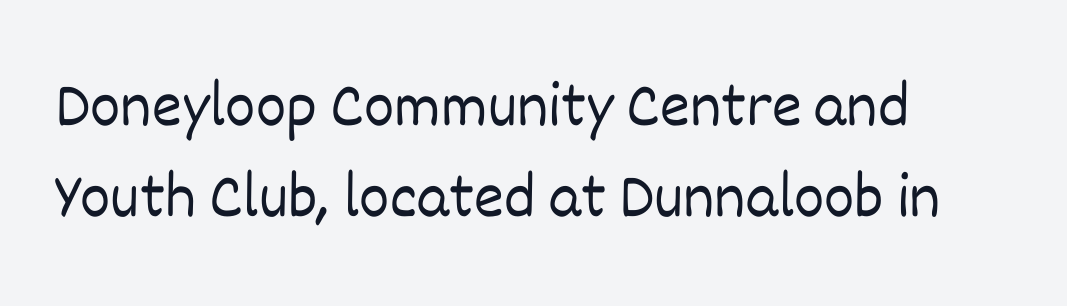
{"italic": "no", "bold": "no", "weight": "light", "width": "normal", "stroke_contrast": "low", "x_height": "large", "monospaced": "no", "underline": "no", "align": "left", "line_spacing": "normal", "line_spacing_ratio": 1.42, "letter_spacing": "normal", "letter_spacing_em": 0.0, "glyph_px": 64}
